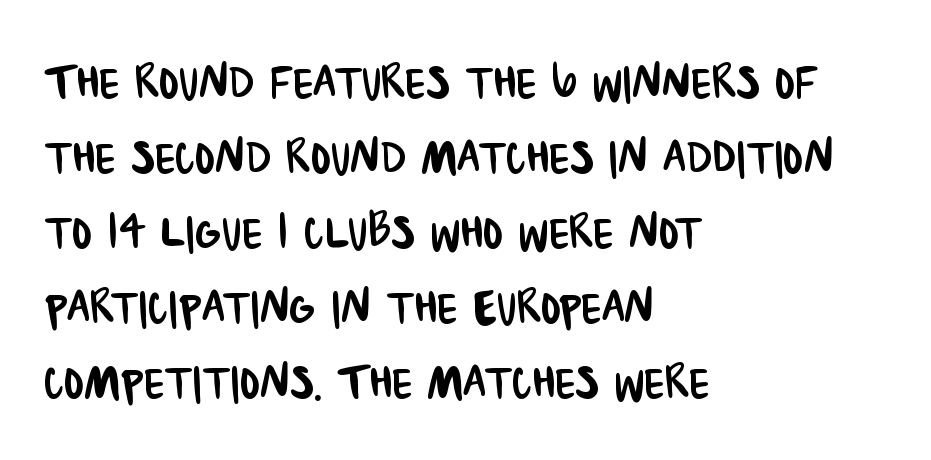
Q: Is the typeface a serif or a sans-serif typeface? A: Sans-serif.
Q: Is the text underlined? A: No.
Q: How is the paragraph aligned? A: Left-aligned.
Q: Is the spacing between letters normal or unusually wide? A: Normal.
Q: Is the spacing between lines tight, normal or loose? A: Normal.
Q: Width (condensed, normal, or wide)? A: Condensed.
Q: Stroke contrast? A: Low.
Q: x-height? A: Large.
Q: Monospaced? A: No.
